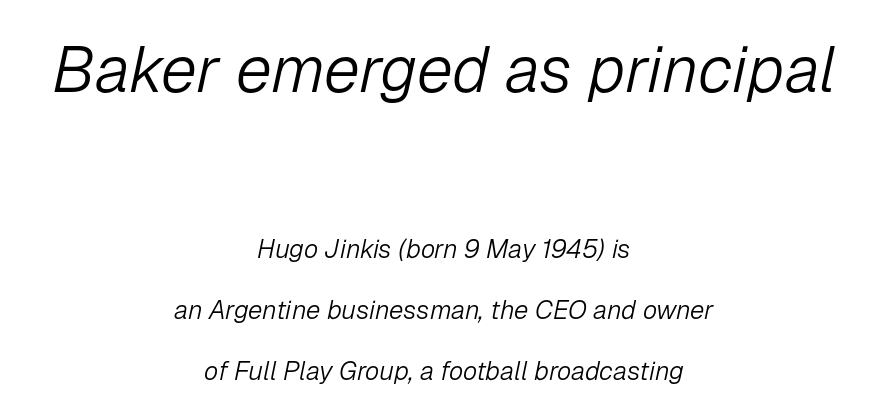
{"italic": "yes", "lean": "right", "slant_degrees": 12, "bold": "no", "weight": "light", "width": "normal", "stroke_contrast": "low", "x_height": "medium", "monospaced": "no", "underline": "no", "align": "center", "line_spacing": "loose", "line_spacing_ratio": 2.35, "letter_spacing": "normal", "letter_spacing_em": 0.0, "larger_block": "first", "size_ratio": 2.5, "glyph_px": 65}
